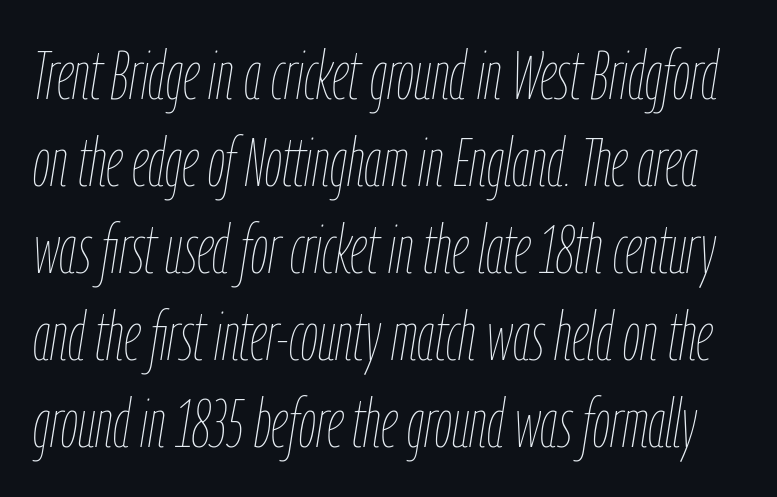
Q: Is the text bold? A: No.
Q: Is the text italic (slanted)? A: Yes, it leans right by about 9 degrees.
Q: Is the text underlined? A: No.
Q: Is the spacing between letters normal or unusually wide? A: Normal.
Q: Is the spacing between lines tight, normal or loose? A: Normal.
Q: Width (condensed, normal, or wide)? A: Condensed.
Q: Stroke contrast? A: Low.
Q: x-height? A: Medium.
Q: Monospaced? A: No.
